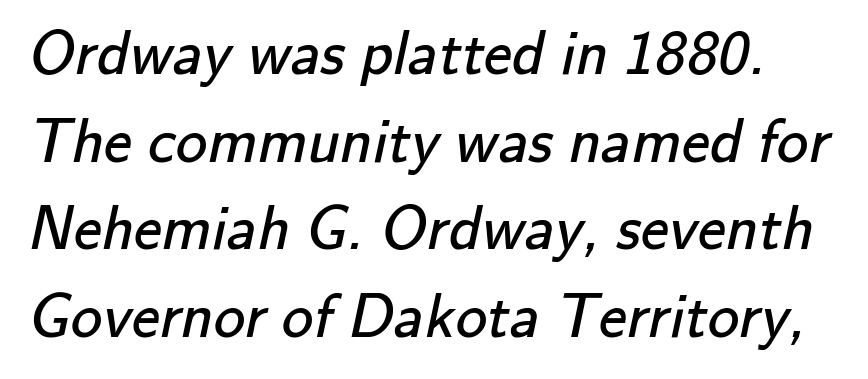
{"serif": "no", "bold": "no", "weight": "regular", "width": "normal", "stroke_contrast": "low", "x_height": "small", "monospaced": "no", "underline": "no", "line_spacing": "normal", "line_spacing_ratio": 1.39, "letter_spacing": "normal", "letter_spacing_em": 0.0, "glyph_px": 63}
